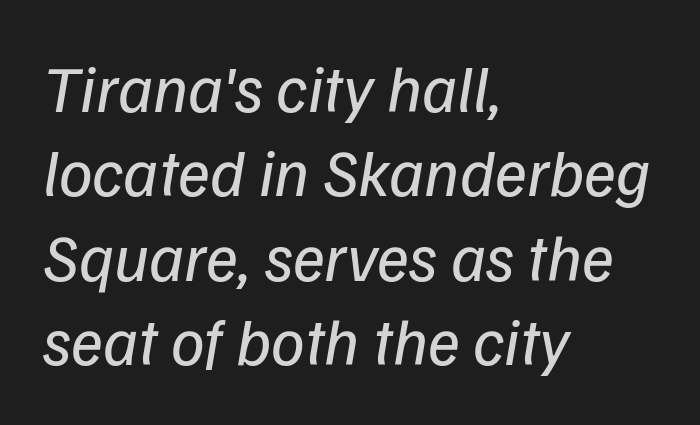
The image shows 67 px regular-weight type, italic (leaning right); set left-aligned, normal line spacing (1.26x), normal letter spacing, not underlined; low stroke contrast and a medium x-height.
